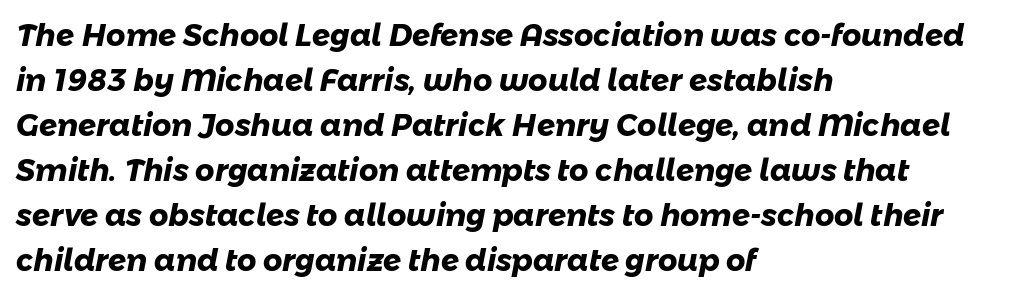
Emphasis by weight is at full strength: bold. The designer left line spacing at the default. Inter-character spacing is left at the font's built-in metrics. Caption: multi-line text, flush left, ragged right.
